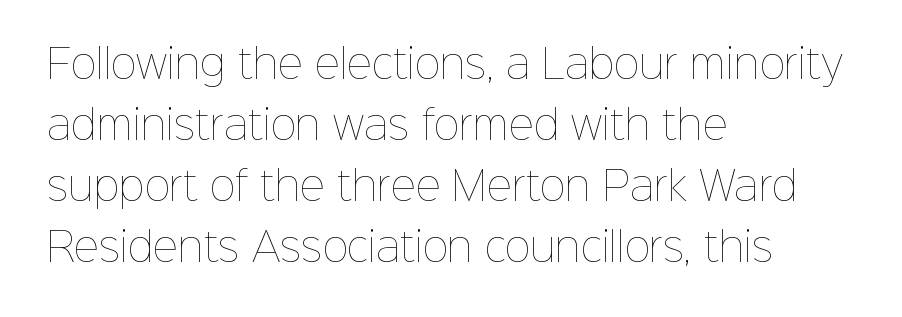
Observe the ordinary spacing: letters are neighbours, not strangers. The lettering holds an erect, upright posture throughout. No chunkiness to these letters — they're not bold. The vertical gap from one line to the next is medium.
